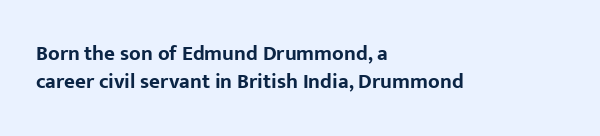
Q: Is the text bold? A: Yes.
Q: Is the text italic (slanted)? A: No, it is upright.
Q: Is the text underlined? A: No.
Q: How is the paragraph aligned? A: Left-aligned.
Q: Is the spacing between letters normal or unusually wide? A: Normal.
Q: Is the spacing between lines tight, normal or loose? A: Normal.
